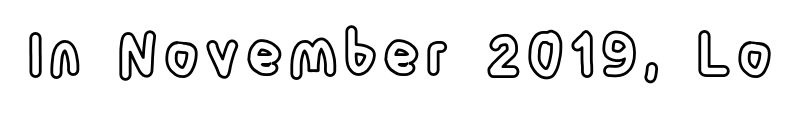
The image shows 56 px condensed type, upright; set not underlined; a large x-height.
